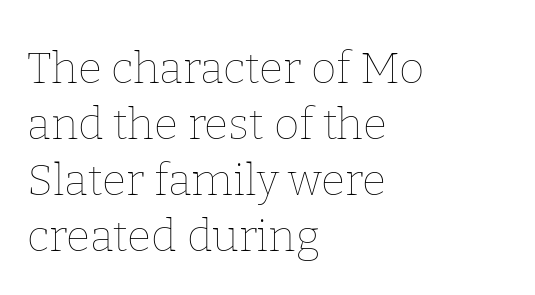
{"italic": "no", "bold": "no", "weight": "thin", "width": "normal", "stroke_contrast": "low", "x_height": "medium", "monospaced": "no", "underline": "no", "align": "left", "line_spacing": "normal", "line_spacing_ratio": 1.27, "letter_spacing": "normal", "letter_spacing_em": 0.0, "glyph_px": 44}
